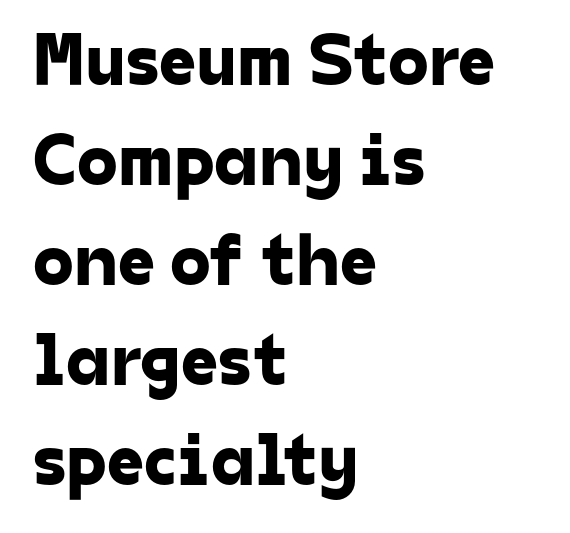
One-word summary of the alignment: left. A typesetter would call this zero additional tracking. The zone under the glyphs is completely vacant. Rows of type keep a routine distance in the vertical direction. This sample has the flowing, uneven cadence of proportional lettering. The font family rendered here belongs to the sans-serif group.
